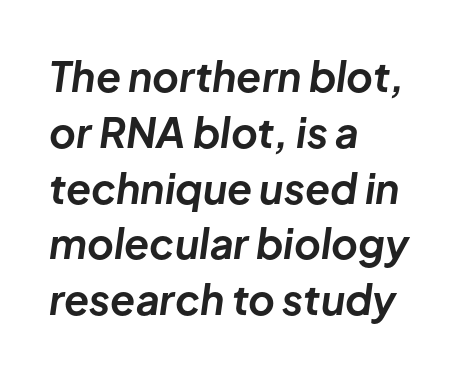
{"italic": "yes", "lean": "right", "slant_degrees": 8, "bold": "yes", "weight": "bold", "width": "normal", "stroke_contrast": "low", "x_height": "medium", "monospaced": "no", "underline": "no", "align": "left", "line_spacing": "normal", "line_spacing_ratio": 1.36, "letter_spacing": "normal", "letter_spacing_em": 0.0, "glyph_px": 41}
